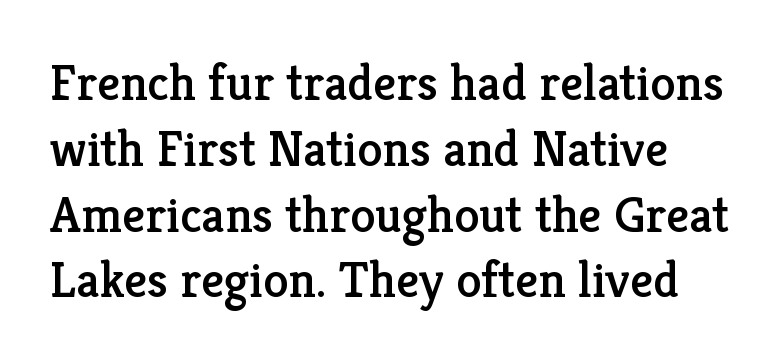
Letters rest on an invisible, unmarked baseline. Designer's note — italics off, roman on. Yep, those are serifs on the letters. You could call the tracking neutral — neither tight nor loose. Leading: standard. The rendering uses natural spacing where letterforms have individual widths.
